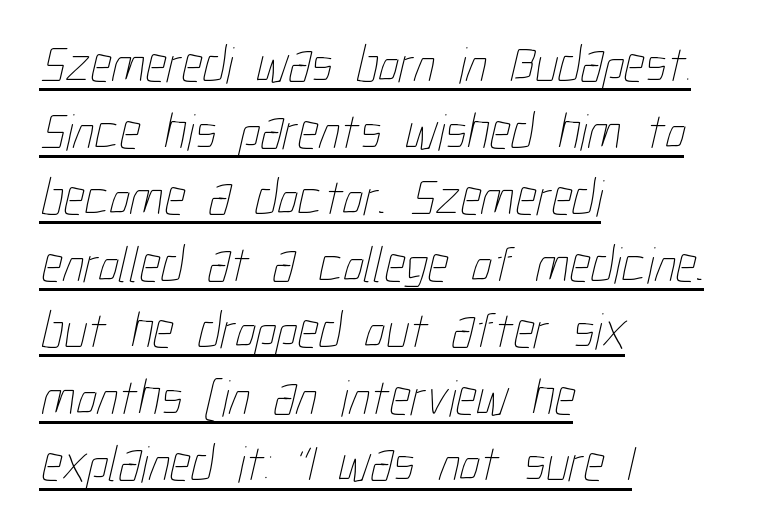
{"bold": "no", "weight": "thin", "width": "condensed", "stroke_contrast": "low", "x_height": "medium", "monospaced": "no", "underline": "yes", "align": "left", "line_spacing": "normal", "line_spacing_ratio": 1.28, "letter_spacing": "normal", "letter_spacing_em": 0.0, "glyph_px": 52}
